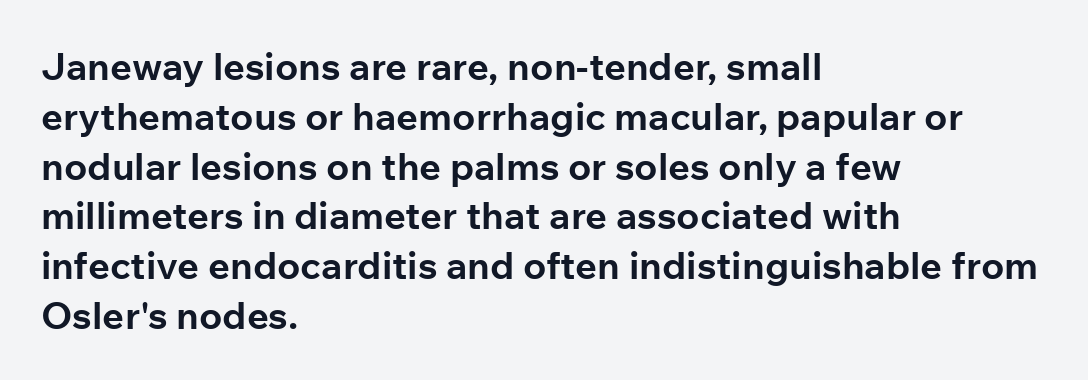
The image shows 38 px bold sans-serif type, upright; set left-aligned, normal line spacing (1.31x), normal letter spacing, not underlined; low stroke contrast and a medium x-height.
